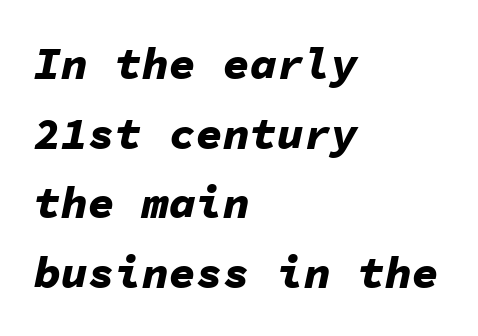
{"italic": "yes", "lean": "right", "slant_degrees": 11, "bold": "yes", "weight": "bold", "width": "normal", "stroke_contrast": "low", "x_height": "medium", "monospaced": "yes", "underline": "no", "align": "left", "line_spacing": "normal", "line_spacing_ratio": 1.55, "letter_spacing": "normal", "letter_spacing_em": 0.0, "glyph_px": 45}
